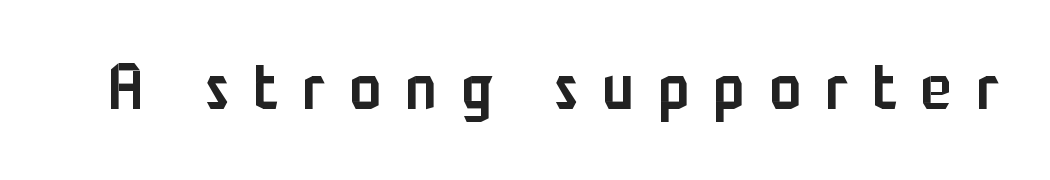
{"serif": "no", "italic": "no", "bold": "semi", "weight": "semibold", "width": "condensed", "stroke_contrast": "low", "x_height": "medium", "monospaced": "no", "underline": "no", "letter_spacing": "wide", "letter_spacing_em": 0.38, "glyph_px": 64}
